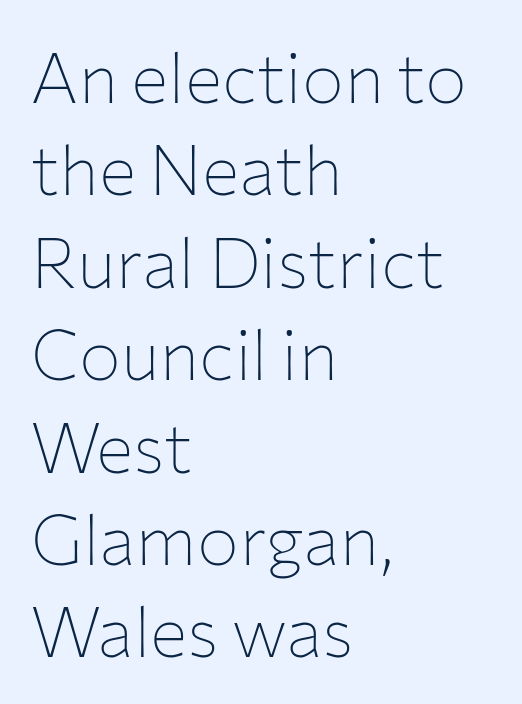
Q: Is the text bold? A: No.
Q: Is the text italic (slanted)? A: No, it is upright.
Q: Is the typeface a serif or a sans-serif typeface? A: Sans-serif.
Q: Is the text underlined? A: No.
Q: How is the paragraph aligned? A: Left-aligned.
Q: Is the spacing between letters normal or unusually wide? A: Normal.
Q: Is the spacing between lines tight, normal or loose? A: Normal.
Q: Width (condensed, normal, or wide)? A: Normal.
Q: Stroke contrast? A: Low.
Q: x-height? A: Medium.
Q: Monospaced? A: No.
